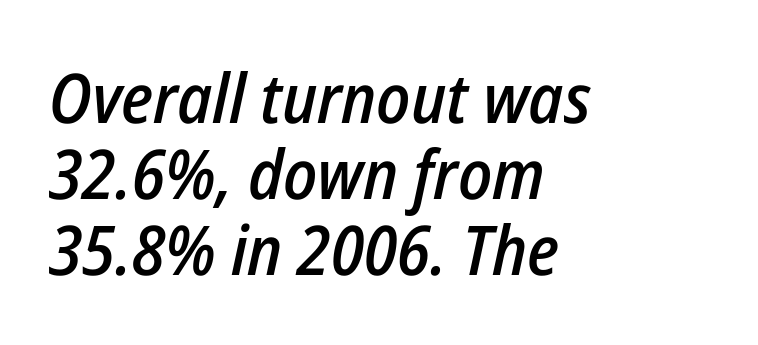
{"italic": "yes", "lean": "right", "slant_degrees": 12, "bold": "semi", "weight": "semibold", "width": "condensed", "stroke_contrast": "low", "x_height": "medium", "monospaced": "no", "underline": "no", "align": "left", "line_spacing": "tight", "line_spacing_ratio": 1.1, "letter_spacing": "normal", "letter_spacing_em": 0.0, "glyph_px": 69}
